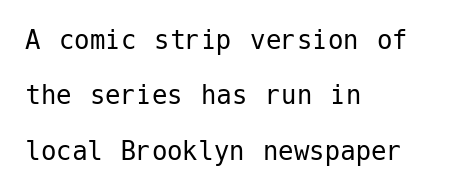
Q: Is the text bold? A: No.
Q: Is the text italic (slanted)? A: No, it is upright.
Q: Is the typeface a serif or a sans-serif typeface? A: Sans-serif.
Q: Is the text underlined? A: No.
Q: How is the paragraph aligned? A: Left-aligned.
Q: Is the spacing between letters normal or unusually wide? A: Normal.
Q: Width (condensed, normal, or wide)? A: Normal.
Q: Stroke contrast? A: Low.
Q: x-height? A: Medium.
